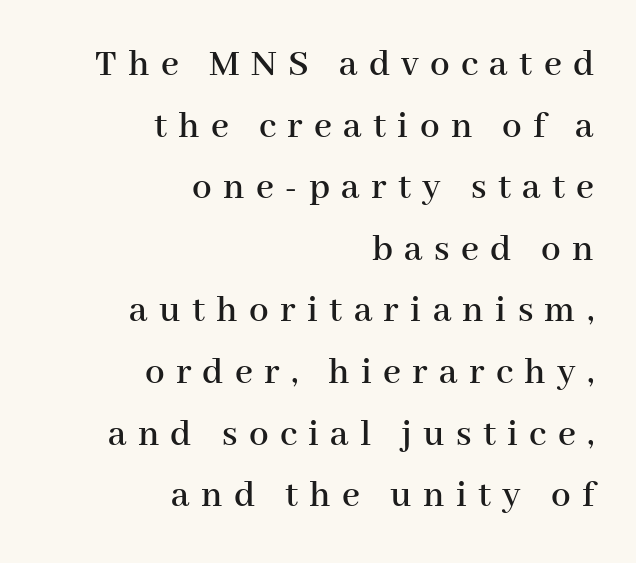
The image shows 39 px serif type, upright; set right-aligned, normal line spacing (1.58x), unusually wide letter spacing (+0.29 em), not underlined; high stroke contrast and a medium x-height.
